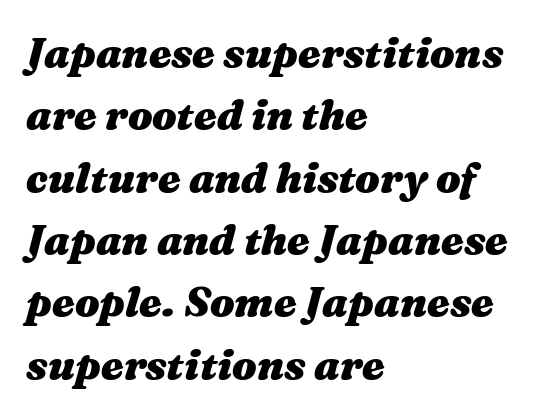
{"italic": "yes", "lean": "right", "slant_degrees": 16, "bold": "yes", "weight": "heavy", "width": "wide", "stroke_contrast": "medium", "x_height": "medium", "monospaced": "no", "underline": "no", "align": "left", "line_spacing": "normal", "line_spacing_ratio": 1.52, "letter_spacing": "normal", "letter_spacing_em": 0.0, "glyph_px": 41}
